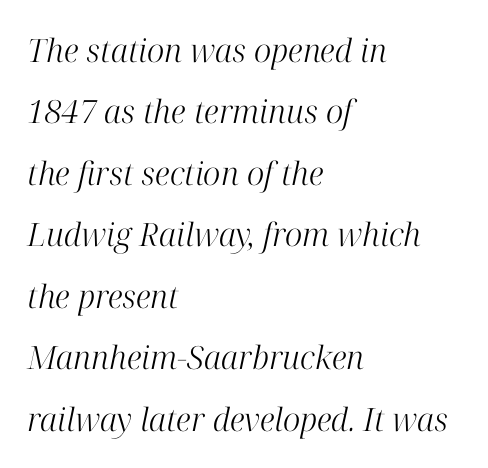
The gaps between neighbouring characters are ordinary and unremarkable. Think of a printed novel: that variable character pitch is what you see here. The font is comparable to plain body text, perhaps lighter. Does the copy run flush right? No — it runs flush left.
